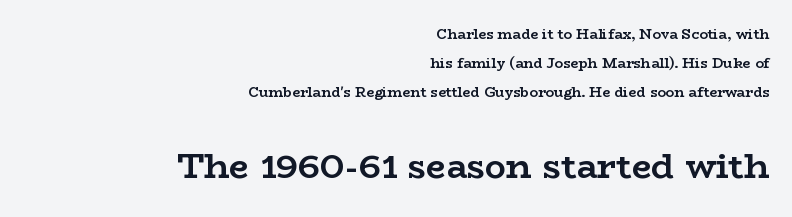
Old-style or modern, the face here clearly has serifs. Ascenders rise straight up at ninety degrees. Notice the wide empty band between every row — that's loose leading. All the whitespace from short lines collects on the left. Note the varied advance widths — an 'i' is clearly narrower than an 'm'.
